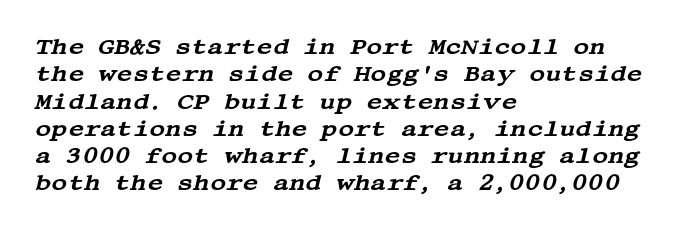
Q: Is the text italic (slanted)? A: Yes, it leans right by about 13 degrees.
Q: Is the text underlined? A: No.
Q: How is the paragraph aligned? A: Left-aligned.
Q: Is the spacing between letters normal or unusually wide? A: Normal.
